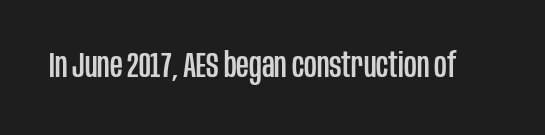
This is roman type, the default non-slanted kind. Just letters on the line, the space beneath them empty. What stands out about the letter spacing? Nothing — it is the standard amount. Do the characters align in a grid? No, the font is proportional.
